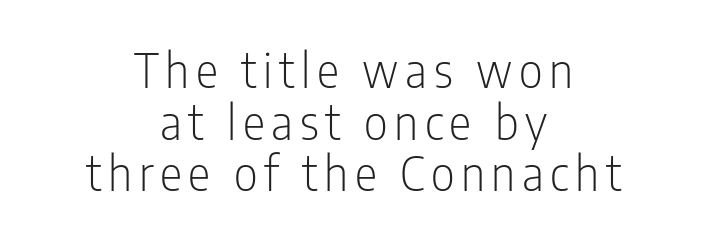
{"serif": "no", "italic": "no", "bold": "no", "weight": "light", "width": "condensed", "stroke_contrast": "low", "x_height": "medium", "monospaced": "no", "underline": "no", "align": "center", "line_spacing": "tight", "line_spacing_ratio": 1.1, "glyph_px": 47}
